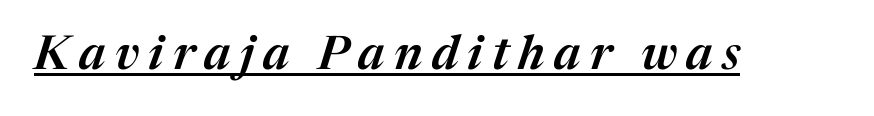
The image shows 47 px semibold type, italic (leaning right); set unusually wide letter spacing (+0.2 em), underlined; medium stroke contrast and a medium x-height.
